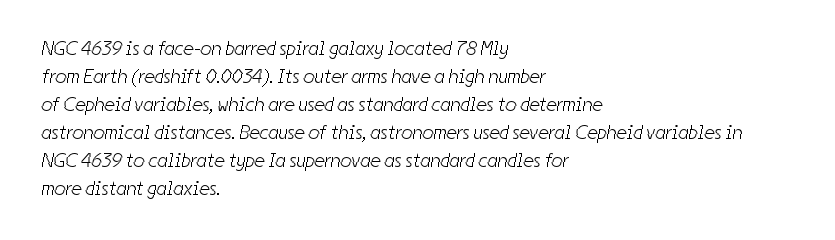
Compared with a centered layout, this one pins lines to the left instead. Tracking here is standard; glyphs follow each other at the usual distance. Nobody drew a line under any word here. Weight: regular or lighter. These lines sit exactly where default settings would place them.
